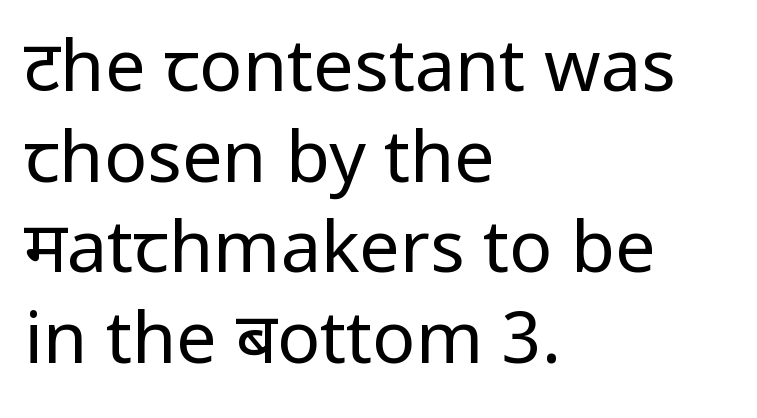
Q: Is the text bold? A: No.
Q: Is the text italic (slanted)? A: No, it is upright.
Q: Is the typeface a serif or a sans-serif typeface? A: Sans-serif.
Q: Is the text underlined? A: No.
Q: How is the paragraph aligned? A: Left-aligned.
Q: Is the spacing between letters normal or unusually wide? A: Normal.
Q: Is the spacing between lines tight, normal or loose? A: Normal.
Q: Width (condensed, normal, or wide)? A: Condensed.
Q: Stroke contrast? A: Low.
Q: x-height? A: Large.
Q: Monospaced? A: No.
